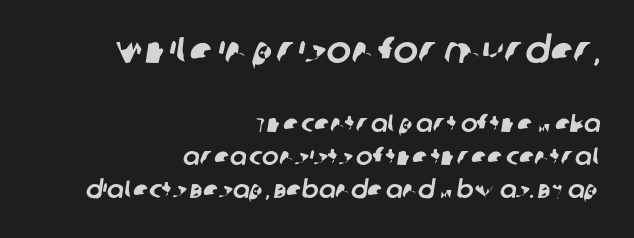
The image shows 37 px sans-serif type; set right-aligned, normal line spacing (1.31x), normal letter spacing, not underlined; the first (top) block is 1.48x larger; low stroke contrast and a large x-height.
